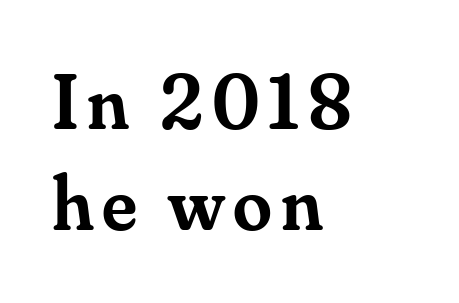
The image shows 78 px semibold serif type, upright; set left-aligned, normal line spacing (1.3x), not underlined; medium stroke contrast and a small x-height.
